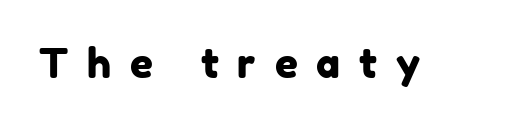
Q: Is the typeface a serif or a sans-serif typeface? A: Sans-serif.
Q: Is the text underlined? A: No.
Q: Is the spacing between letters normal or unusually wide? A: Unusually wide.
Q: Width (condensed, normal, or wide)? A: Normal.
Q: Stroke contrast? A: Low.
Q: x-height? A: Medium.
Q: Monospaced? A: No.
